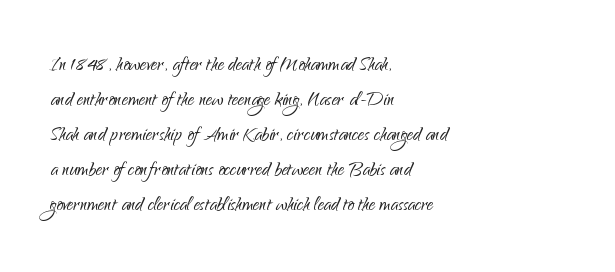
{"bold": "no", "underline": "no", "align": "left", "line_spacing": "normal", "line_spacing_ratio": 1.4, "letter_spacing": "normal", "letter_spacing_em": 0.0, "glyph_px": 25}
